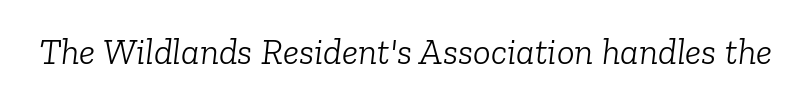
{"serif": "yes", "italic": "yes", "lean": "right", "slant_degrees": 6, "bold": "no", "weight": "light", "width": "normal", "stroke_contrast": "low", "x_height": "medium", "monospaced": "no", "underline": "no", "letter_spacing": "normal", "letter_spacing_em": 0.0, "glyph_px": 37}
